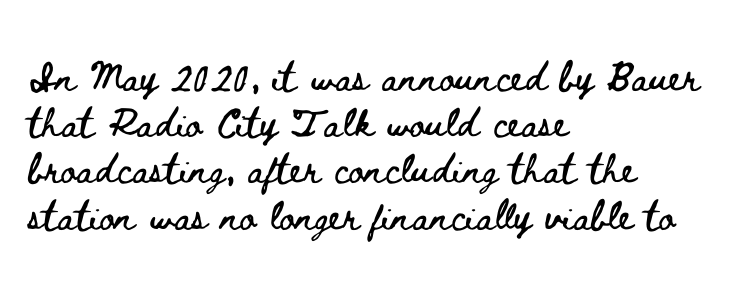
A bare baseline throughout the passage. Honestly, the letter spacing is just normal — you wouldn't notice it. The rows are spaced the way most documents space them. Every row of glyphs begins at an identical x-position on the left.
